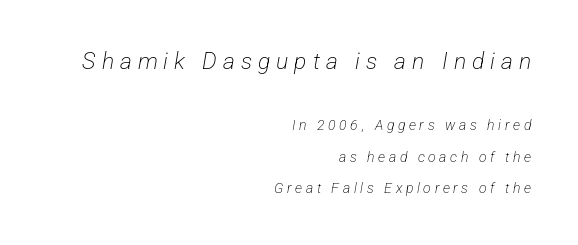
{"bold": "no", "underline": "no", "align": "right", "line_spacing": "loose", "line_spacing_ratio": 2.25, "letter_spacing": "wide", "letter_spacing_em": 0.26, "larger_block": "first", "size_ratio": 1.64, "glyph_px": 23}
